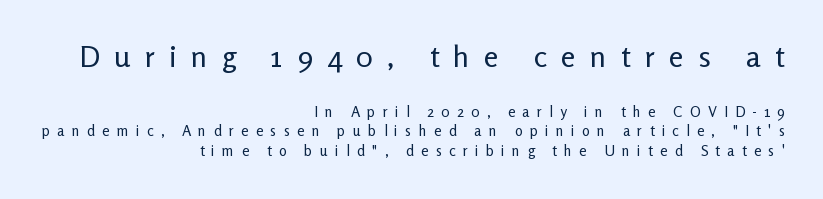
Q: Is the text bold? A: No.
Q: Is the text italic (slanted)? A: No, it is upright.
Q: Is the typeface a serif or a sans-serif typeface? A: Sans-serif.
Q: Is the text underlined? A: No.
Q: How is the paragraph aligned? A: Right-aligned.
Q: Is the spacing between letters normal or unusually wide? A: Unusually wide.
Q: Is the spacing between lines tight, normal or loose? A: Normal.
Q: Which block of text is set in a larger size, the first (top) or the second (bottom)? A: The first (top) one.
Q: Width (condensed, normal, or wide)? A: Normal.
Q: Stroke contrast? A: Low.
Q: x-height? A: Medium.
Q: Monospaced? A: No.
